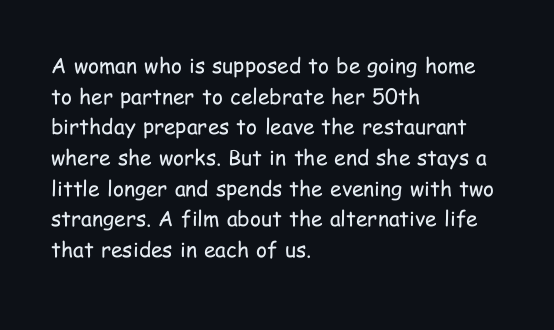
The image shows 21 px text type, upright; set left-aligned, normal line spacing (1.46x), normal letter spacing, not underlined.
